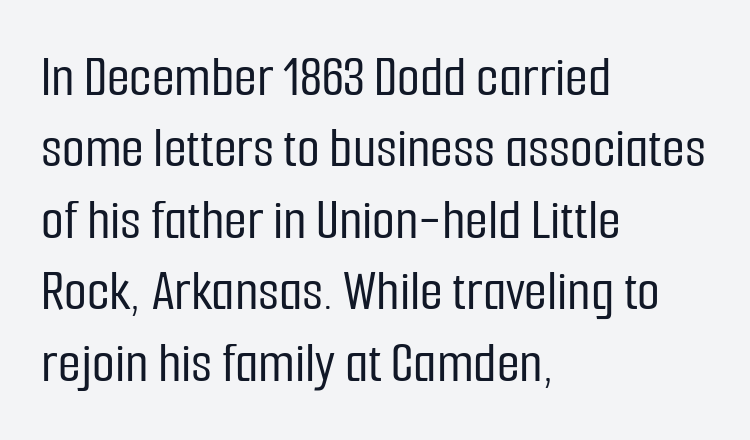
The image shows 59 px condensed sans-serif type, upright; set left-aligned, line spacing 1.21x, normal letter spacing, not underlined; low stroke contrast and a medium x-height.
